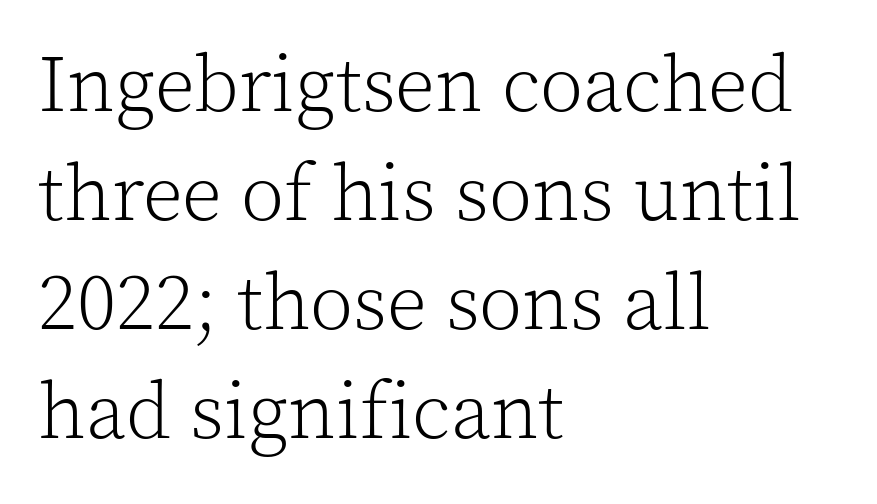
Q: Is the text bold? A: No.
Q: Is the text italic (slanted)? A: No, it is upright.
Q: Is the typeface a serif or a sans-serif typeface? A: Serif.
Q: Is the text underlined? A: No.
Q: How is the paragraph aligned? A: Left-aligned.
Q: Is the spacing between letters normal or unusually wide? A: Normal.
Q: Is the spacing between lines tight, normal or loose? A: Normal.
Q: Width (condensed, normal, or wide)? A: Normal.
Q: x-height? A: Medium.
Q: Monospaced? A: No.
